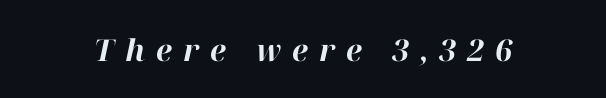
Q: Is the text bold? A: Yes.
Q: Is the text italic (slanted)? A: Yes, it leans right by about 12 degrees.
Q: Is the text underlined? A: No.
Q: Is the spacing between letters normal or unusually wide? A: Unusually wide.
Q: Width (condensed, normal, or wide)? A: Normal.
Q: Stroke contrast? A: High.
Q: x-height? A: Medium.
Q: Monospaced? A: No.
